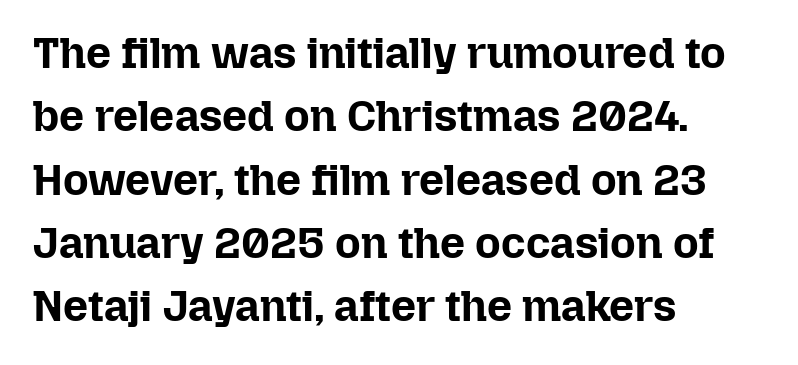
Leading: standard. Looks like regular typesetting: each glyph gets only the width it needs. Compared with typical body copy, the letter spacing here is the same. The setting favours the left margin, as ordinary paragraphs usually do. The space directly below the letters is spotless. Bold? Absolutely — the strokes are thick and heavy.
